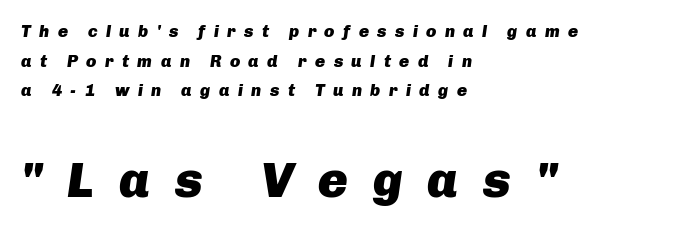
The image shows 50 px heavy type, italic (leaning right); set left-aligned, line spacing 1.75x, unusually wide letter spacing (+0.49 em), not underlined; the second (bottom) block is 2.94x larger; low stroke contrast and a medium x-height.
